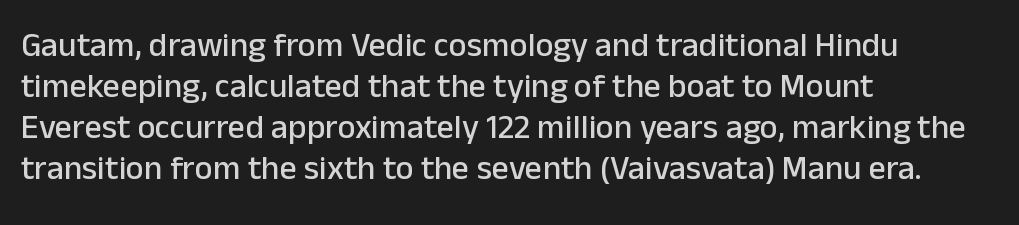
{"serif": "no", "italic": "no", "width": "normal", "stroke_contrast": "low", "x_height": "medium", "monospaced": "no", "underline": "no", "align": "left", "line_spacing_ratio": 1.21, "letter_spacing": "normal", "letter_spacing_em": 0.0, "glyph_px": 34}
